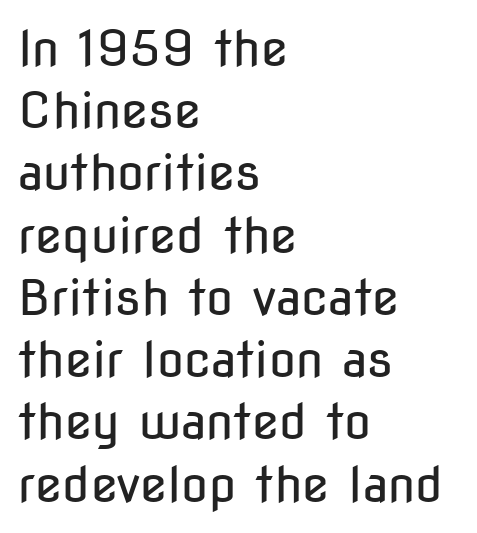
The passage shown is typed in a proportional face where columns would drift. The tracking reads as untouched default to a designer's eye. Is this a sans? Yes — the strokes have no serifs. Ascenders rise straight up at ninety degrees. Stem width sits at or under what a default text font uses. This sample keeps an unexceptional amount of space between lines.
